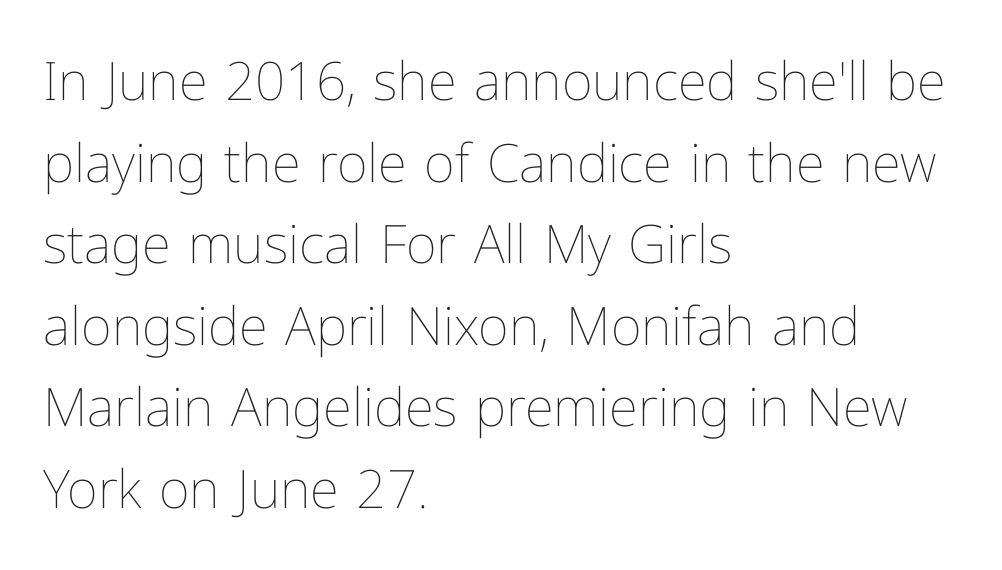
The image shows 53 px thin type, upright; set left-aligned, normal line spacing (1.54x), normal letter spacing, not underlined; low stroke contrast and a medium x-height.
